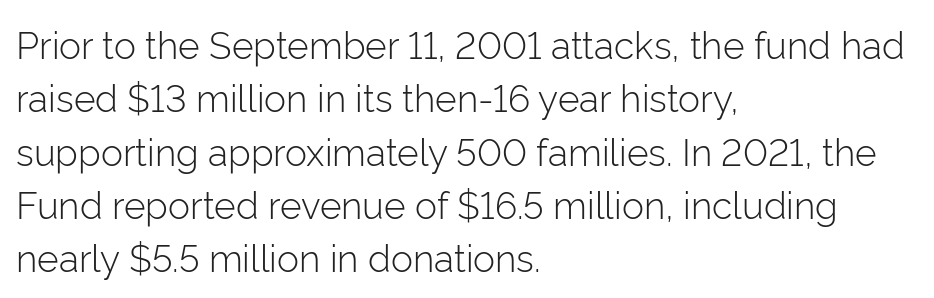
Q: Is the text bold? A: No.
Q: Is the text italic (slanted)? A: No, it is upright.
Q: Is the typeface a serif or a sans-serif typeface? A: Sans-serif.
Q: Is the text underlined? A: No.
Q: How is the paragraph aligned? A: Left-aligned.
Q: Is the spacing between letters normal or unusually wide? A: Normal.
Q: Is the spacing between lines tight, normal or loose? A: Normal.
Q: Width (condensed, normal, or wide)? A: Normal.
Q: Stroke contrast? A: Low.
Q: x-height? A: Medium.
Q: Monospaced? A: No.
